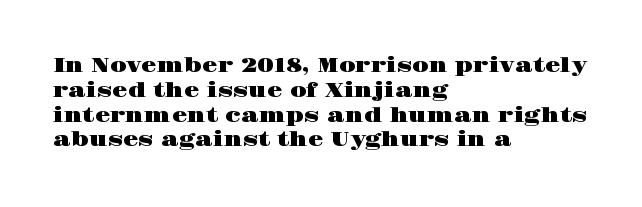
{"italic": "no", "underline": "no", "align": "left", "line_spacing_ratio": 1.24, "letter_spacing": "normal", "letter_spacing_em": 0.0, "glyph_px": 20}
